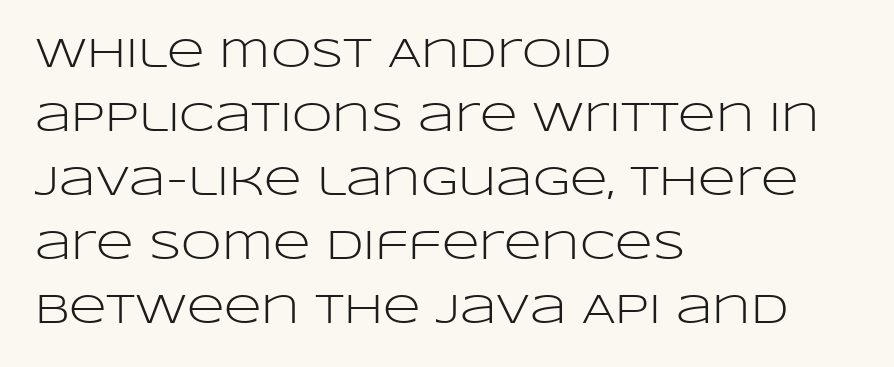
Q: Is the text bold? A: No.
Q: Is the text italic (slanted)? A: No, it is upright.
Q: Is the typeface a serif or a sans-serif typeface? A: Sans-serif.
Q: Is the text underlined? A: No.
Q: How is the paragraph aligned? A: Left-aligned.
Q: Is the spacing between letters normal or unusually wide? A: Normal.
Q: Is the spacing between lines tight, normal or loose? A: Normal.
Q: Width (condensed, normal, or wide)? A: Wide.
Q: Stroke contrast? A: Low.
Q: x-height? A: Large.
Q: Monospaced? A: No.
